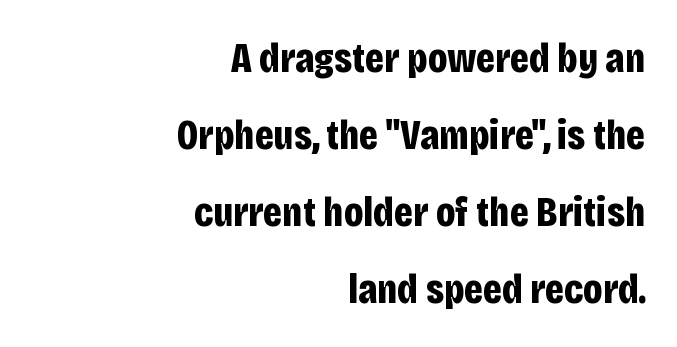
Letters rest on an invisible, unmarked baseline. The lines in this sample share a right terminus and differ only in where they begin. This sample uses plain, unmodified letter spacing. Characters remain perfectly vertical along every line. Typographically, this falls in the sans-serif category. Every letter is thick-stroked: bold, no question.
